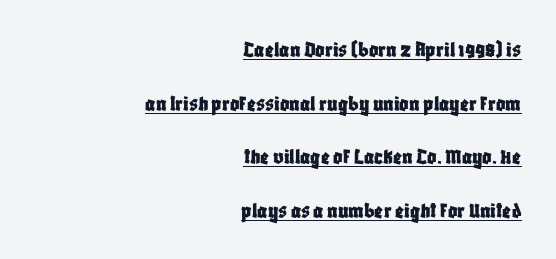
{"italic": "no", "underline": "yes", "align": "right", "line_spacing": "loose", "line_spacing_ratio": 2.33, "letter_spacing": "normal", "letter_spacing_em": 0.0, "glyph_px": 23}
